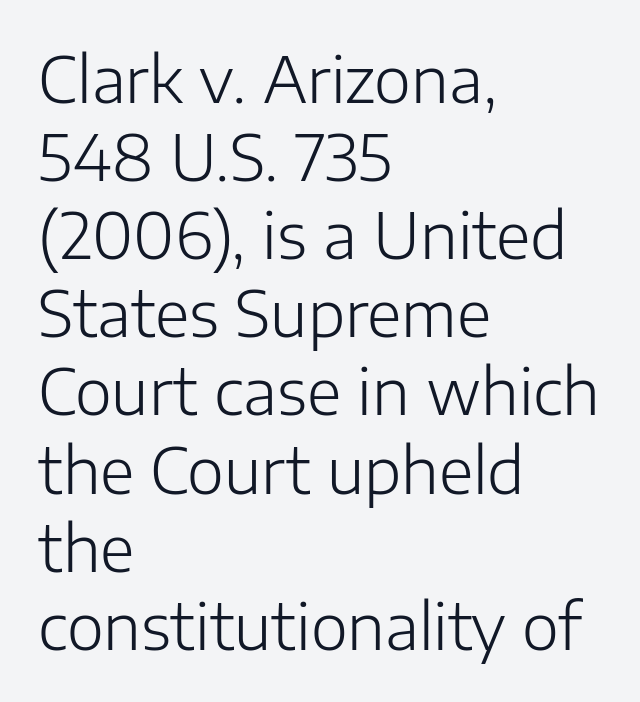
The image shows 63 px light sans-serif type, upright; set left-aligned, line spacing 1.24x, normal letter spacing, not underlined; low stroke contrast and a medium x-height.
